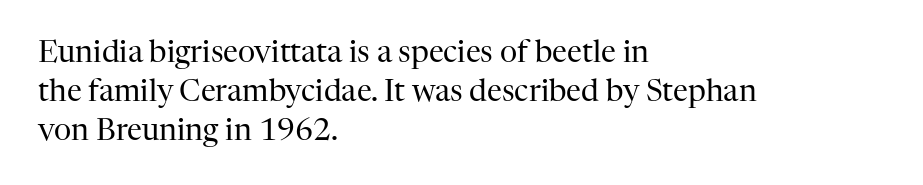
{"serif": "yes", "italic": "no", "bold": "no", "weight": "regular", "width": "normal", "stroke_contrast": "high", "x_height": "medium", "monospaced": "no", "underline": "no", "align": "left", "line_spacing": "normal", "line_spacing_ratio": 1.3, "letter_spacing": "normal", "letter_spacing_em": 0.0, "glyph_px": 30}
